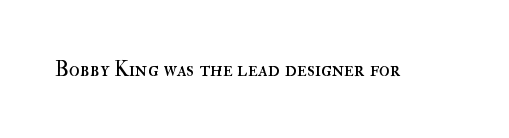
The space directly below the letters is spotless. Quick note: not italic, upright. The line texture is even and compact thanks to regular tracking. These glyphs show unthickened strokes, regular width or finer.
